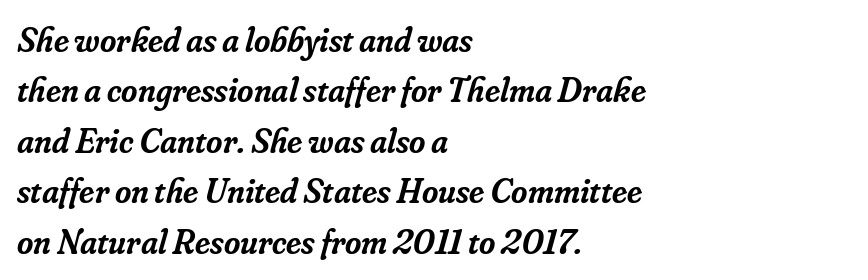
Quick note: underline off. This is oblique type, the kind used for emphasis or titles. Heft: intermediate — a semibold. The rows are spaced the way most documents space them.
